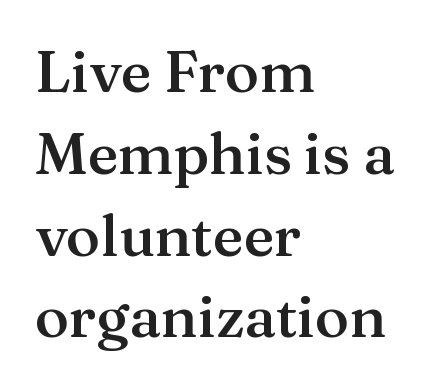
The passage shown is typed in a proportional face where columns would drift. The rag falls on the right side of this text block. A typesetter would call this leading conventional body-copy spacing. Every character sits straight up, as roman type does. The characters look somewhat weighty, a semibold short of true bold. To sum up the face: it has serifs.
